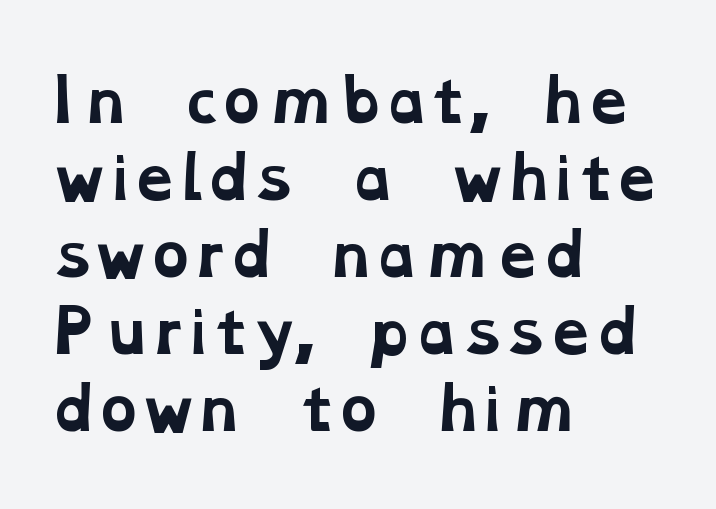
Q: Is the text bold? A: Yes.
Q: Is the typeface a serif or a sans-serif typeface? A: Serif.
Q: Is the text underlined? A: No.
Q: How is the paragraph aligned? A: Left-aligned.
Q: Is the spacing between letters normal or unusually wide? A: Normal.
Q: Is the spacing between lines tight, normal or loose? A: Normal.
Q: Width (condensed, normal, or wide)? A: Wide.
Q: Stroke contrast? A: Low.
Q: x-height? A: Medium.
Q: Monospaced? A: No.
